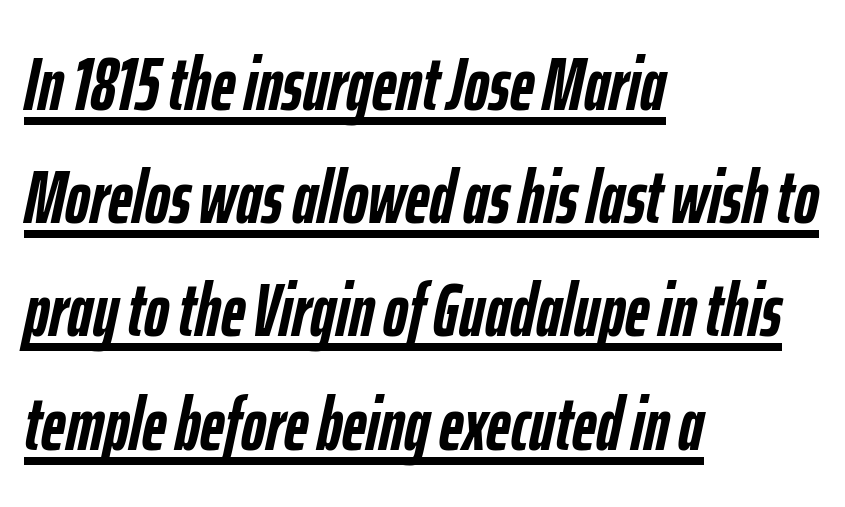
Nobody touched the tracking dial on this one. The lines in this sample share a left origin and differ only in where they stop. Students, observe: this is what conventionally led text looks like. Decoration check: the copy is underlined.
